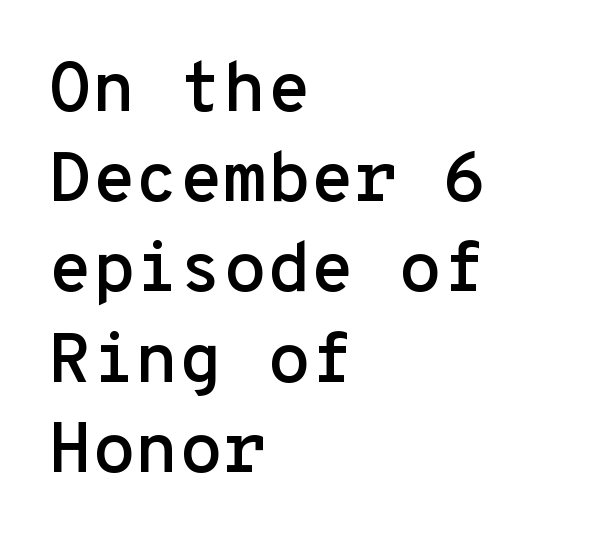
These lines are rendered in a fixed-pitch font. Lines of text with bare space underneath. It's the straight-up-and-down kind of type. Standard letterfit; no display-style spreading of the glyphs. This is sans-serif lettering, the kind often seen on screens and signage. Horizontally, the lines are justified to the leading edge only.
